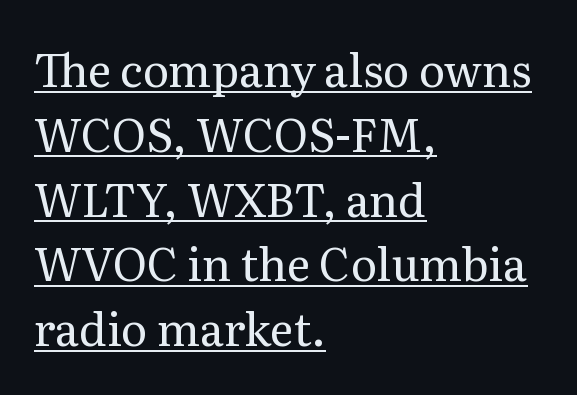
This is serif lettering, the kind often seen in printed books. The space between consecutive lines is moderate. The paragraph has a hard left edge and a soft right edge. Stroke thickness stays within the range of a standard reading face or lighter.
